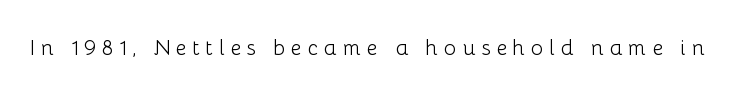
Q: Is the text bold? A: No.
Q: Is the text italic (slanted)? A: No, it is upright.
Q: Is the text underlined? A: No.
Q: Is the spacing between letters normal or unusually wide? A: Unusually wide.
